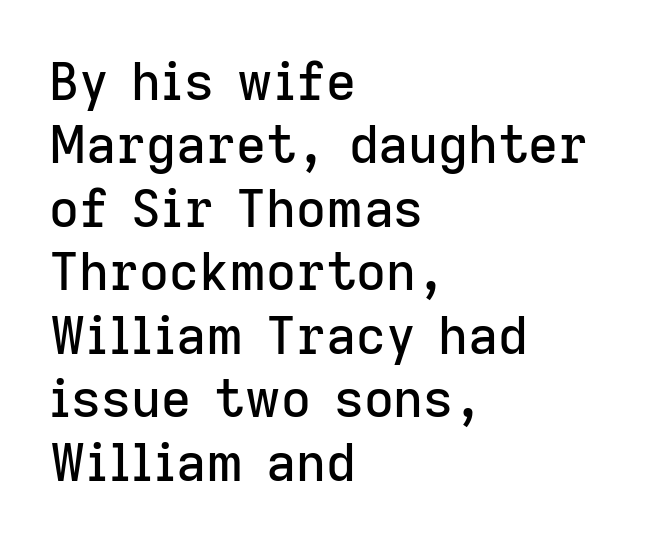
The image shows 52 px sans-serif type, upright; set left-aligned, line spacing 1.22x, normal letter spacing, not underlined; low stroke contrast and a medium x-height.
